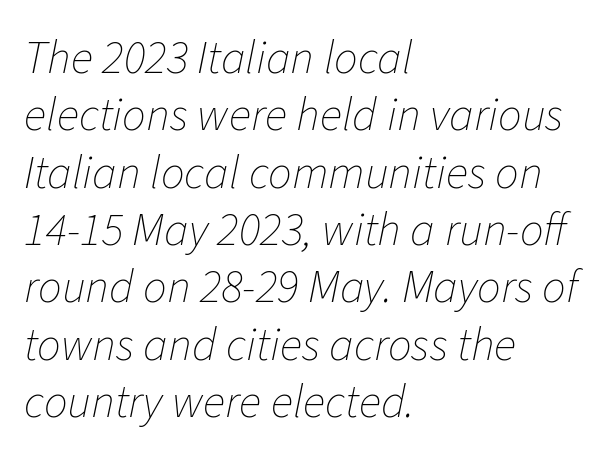
The weight would be labelled regular, book, light, or lighter still. Line starts are locked; line ends wander. Nobody drew a line under any word here. Rendered with sloped, italic letterforms. Character widths vary here, with narrow letters taking less room than wide ones.
